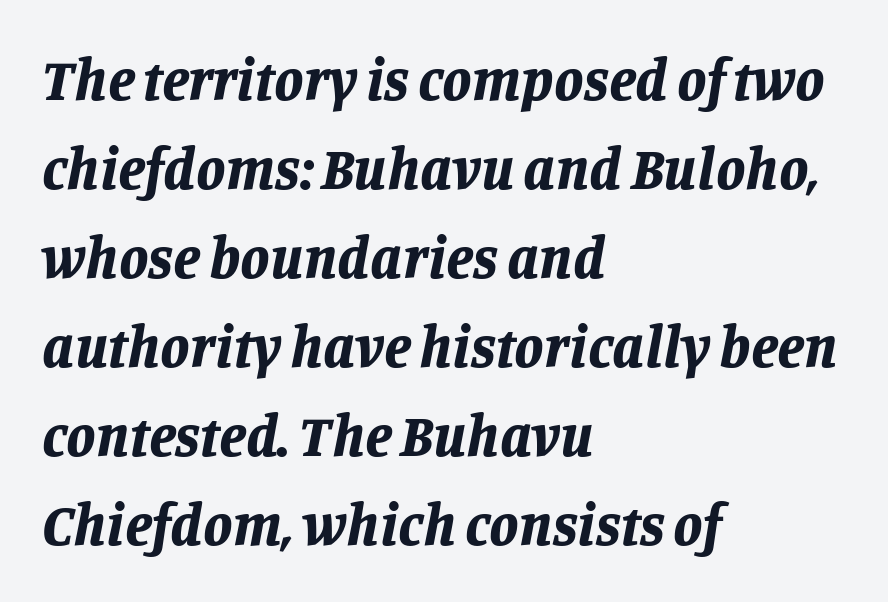
The image shows 59 px bold type, italic (leaning right); set left-aligned, normal line spacing (1.51x), normal letter spacing, not underlined; low stroke contrast and a large x-height.
